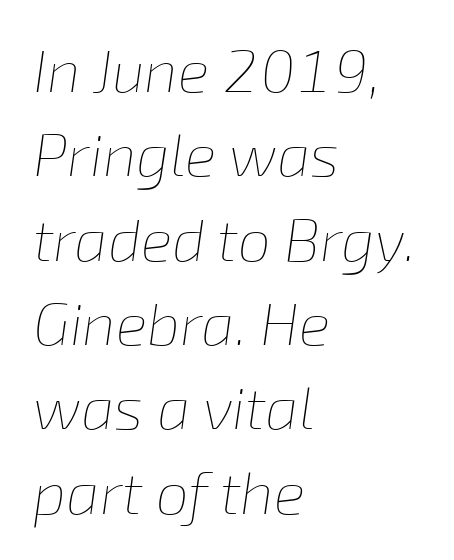
{"italic": "yes", "lean": "right", "slant_degrees": 8, "bold": "no", "weight": "thin", "width": "normal", "stroke_contrast": "low", "x_height": "medium", "monospaced": "no", "underline": "no", "align": "left", "line_spacing": "normal", "line_spacing_ratio": 1.43, "letter_spacing": "normal", "letter_spacing_em": 0.0, "glyph_px": 59}
